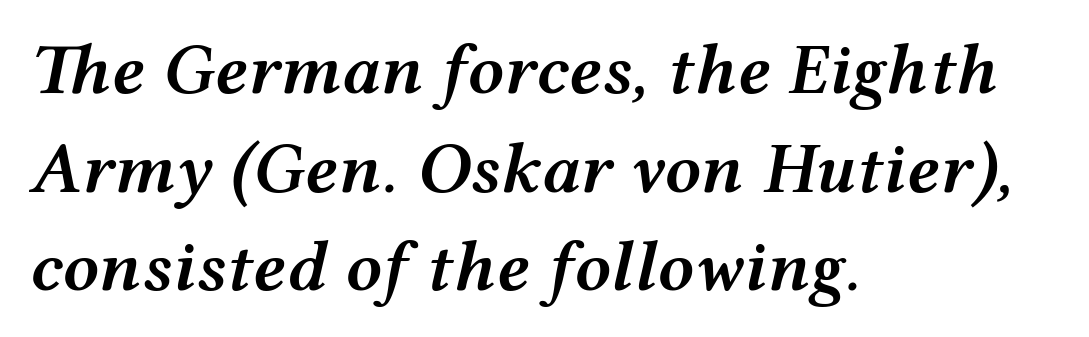
The image shows 72 px semibold, wide type, italic (leaning right); set left-aligned, normal line spacing (1.37x), normal letter spacing, not underlined; medium stroke contrast and a medium x-height.
